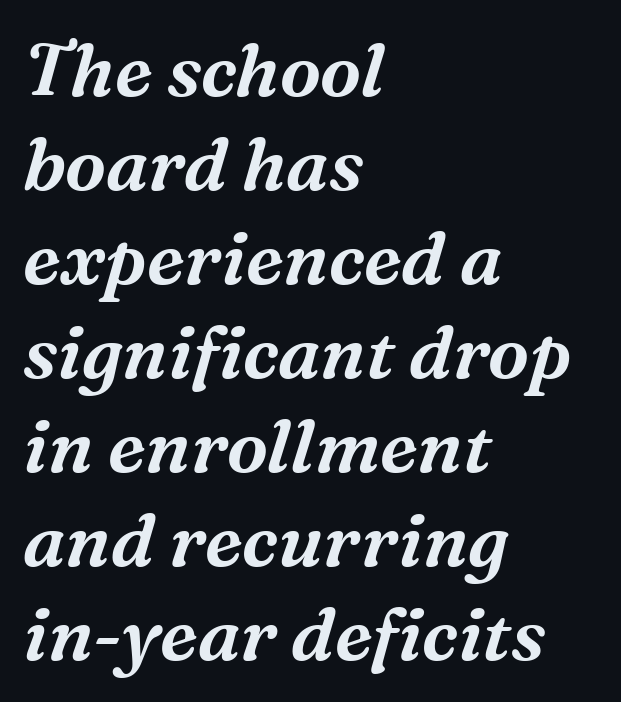
{"serif": "yes", "italic": "yes", "lean": "right", "slant_degrees": 16, "width": "normal", "stroke_contrast": "medium", "x_height": "medium", "monospaced": "no", "underline": "no", "align": "left", "line_spacing": "normal", "line_spacing_ratio": 1.27, "letter_spacing": "normal", "letter_spacing_em": 0.0, "glyph_px": 74}
